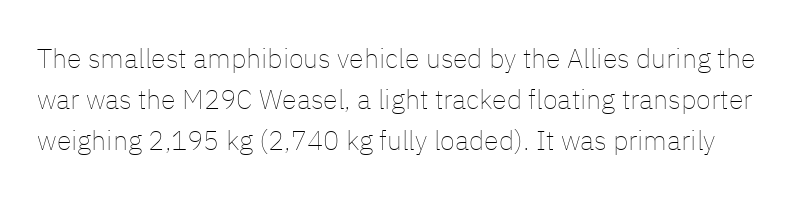
When letters stand straight like this, we call the style roman or upright. The characters are drawn with everyday or finer stroke widths. Notice how descenders clear the ascenders below comfortably — that's standard leading. Caption: standard tracking, unaltered. The area under the type is left untouched.
